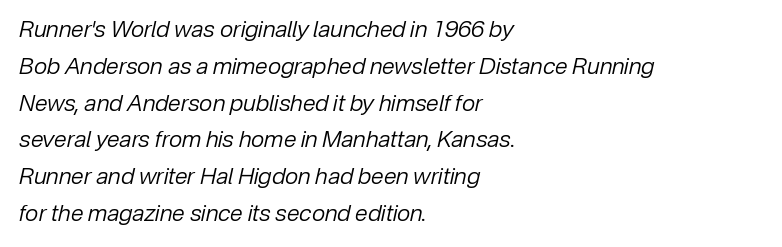
{"italic": "yes", "lean": "right", "slant_degrees": 12, "bold": "no", "underline": "no", "align": "left", "line_spacing": "normal", "line_spacing_ratio": 1.6, "letter_spacing": "normal", "letter_spacing_em": 0.0, "glyph_px": 23}
